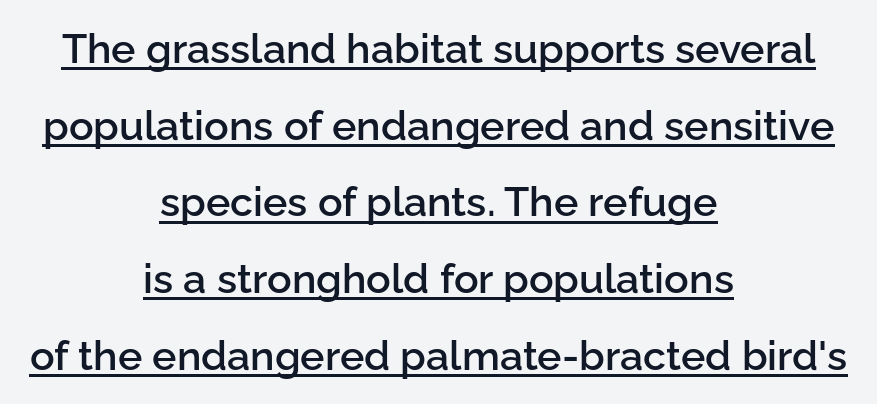
The image shows 41 px semibold sans-serif type, upright; set centered, line spacing 1.87x, normal letter spacing, underlined; low stroke contrast and a medium x-height.
